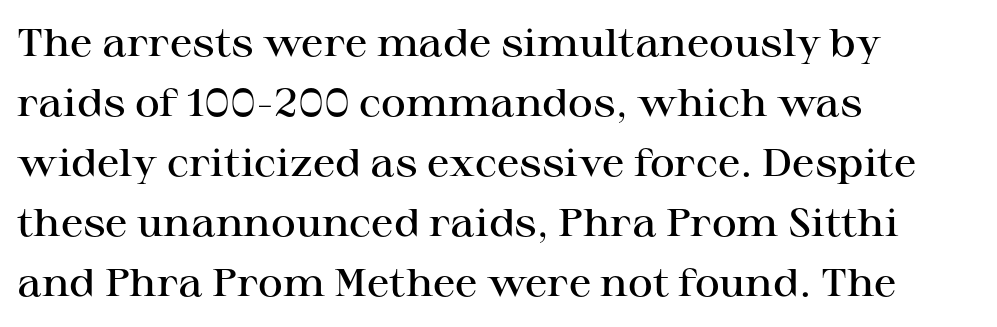
The image shows 38 px semibold, wide serif type, upright; set left-aligned, normal line spacing (1.58x), normal letter spacing, not underlined; high stroke contrast and a medium x-height.
